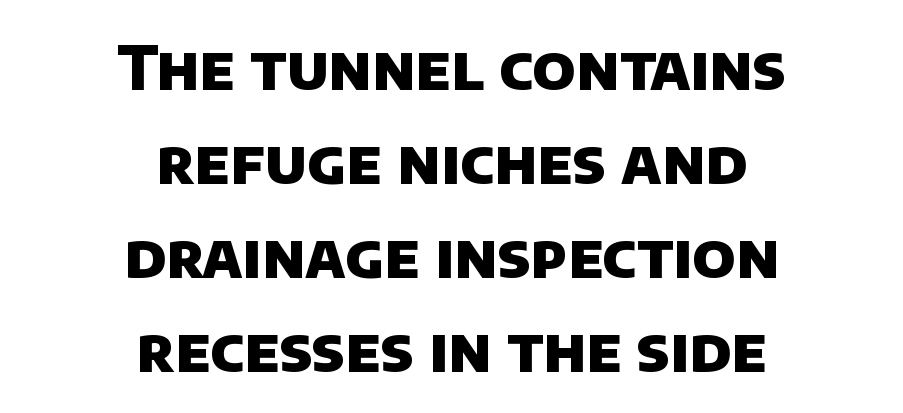
{"serif": "no", "bold": "yes", "weight": "heavy", "width": "normal", "stroke_contrast": "low", "x_height": "large", "monospaced": "no", "underline": "no", "align": "center", "line_spacing": "normal", "line_spacing_ratio": 1.54, "letter_spacing": "normal", "letter_spacing_em": 0.0, "glyph_px": 61}
